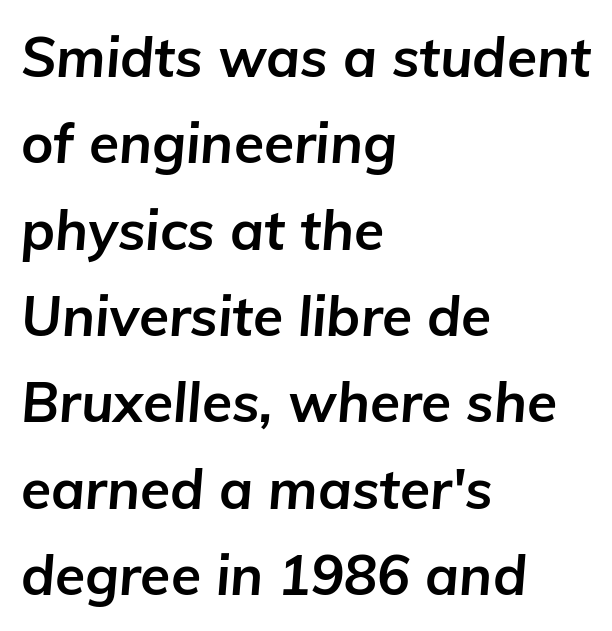
Bare-footed words on every line. Inter-character spacing is left at the font's built-in metrics. Every character sits at an angle, as italics do. Every row of glyphs begins at an identical x-position on the left. Strokes here are thick enough to call this a true bold. The designer left line spacing at the default.
